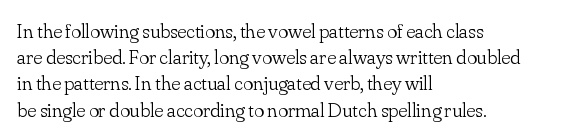
{"italic": "no", "bold": "no", "underline": "no", "align": "left", "line_spacing": "normal", "line_spacing_ratio": 1.25, "letter_spacing": "normal", "letter_spacing_em": 0.0, "glyph_px": 21}
